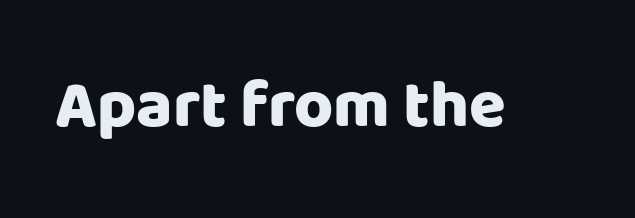
Q: Is the text bold? A: Yes.
Q: Is the text italic (slanted)? A: No, it is upright.
Q: Is the typeface a serif or a sans-serif typeface? A: Sans-serif.
Q: Is the text underlined? A: No.
Q: Is the spacing between letters normal or unusually wide? A: Normal.
Q: Width (condensed, normal, or wide)? A: Normal.
Q: Stroke contrast? A: Low.
Q: x-height? A: Large.
Q: Monospaced? A: No.
